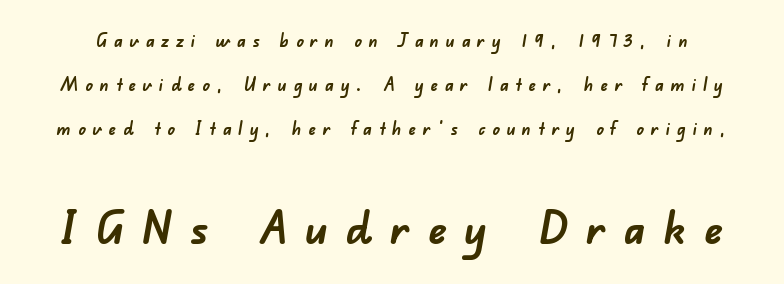
Q: Is the text bold? A: Yes.
Q: Is the typeface a serif or a sans-serif typeface? A: Sans-serif.
Q: Is the text underlined? A: No.
Q: Is the spacing between letters normal or unusually wide? A: Unusually wide.
Q: Is the spacing between lines tight, normal or loose? A: Loose.
Q: Which block of text is set in a larger size, the first (top) or the second (bottom)? A: The second (bottom) one.
Q: Width (condensed, normal, or wide)? A: Normal.
Q: Stroke contrast? A: Low.
Q: x-height? A: Small.
Q: Monospaced? A: No.
